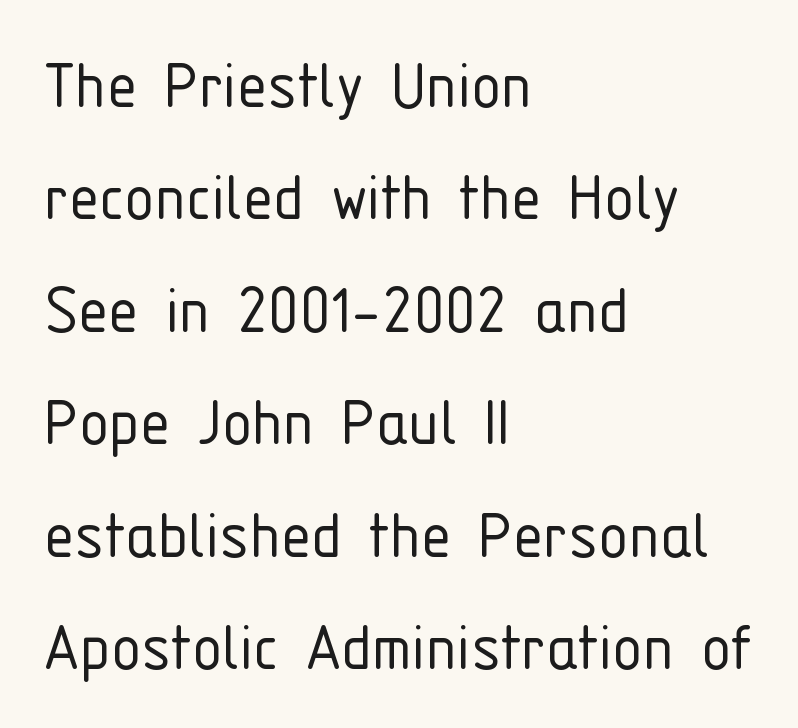
The image shows 76 px light, condensed sans-serif type, upright; set left-aligned, normal line spacing (1.48x), normal letter spacing, not underlined; low stroke contrast and a medium x-height.
